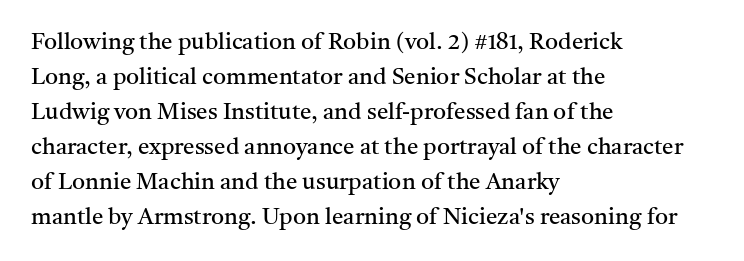
{"italic": "no", "bold": "no", "underline": "no", "align": "left", "line_spacing": "normal", "line_spacing_ratio": 1.52, "letter_spacing": "normal", "letter_spacing_em": 0.0, "glyph_px": 23}
